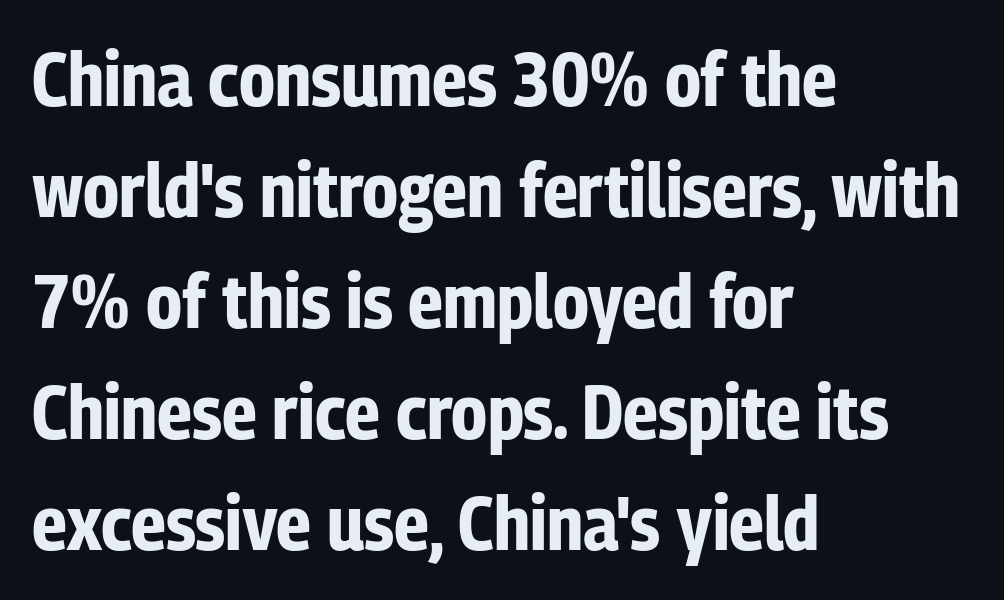
Typesetter's note: full bold, strokes at maximum text heaviness. Varying glyph widths throughout — classic text-font behaviour. Casual observation: everything's shoved over to the left. The strip under each line holds only bare page. Look at the bottom of the vertical strokes: they stop flat, with no serifs.
